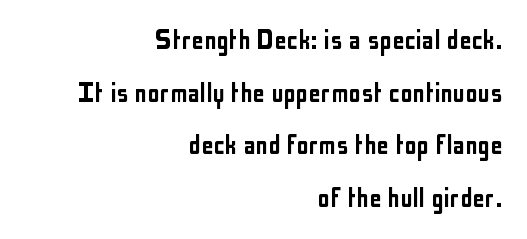
The image shows 31 px condensed sans-serif type, upright; set right-aligned, normal line spacing (1.7x), normal letter spacing, not underlined; low stroke contrast and a medium x-height.
